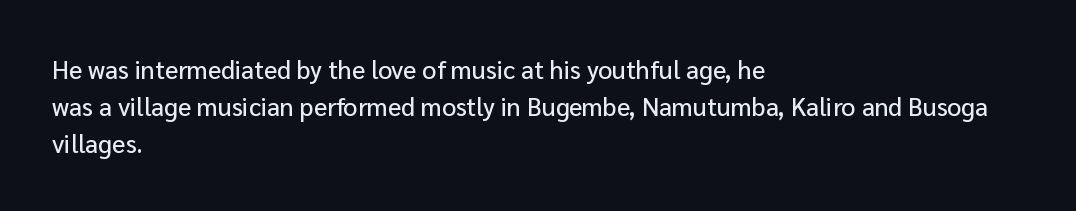
Q: Is the text italic (slanted)? A: No, it is upright.
Q: Is the text underlined? A: No.
Q: How is the paragraph aligned? A: Left-aligned.
Q: Is the spacing between letters normal or unusually wide? A: Normal.
Q: Is the spacing between lines tight, normal or loose? A: Normal.
